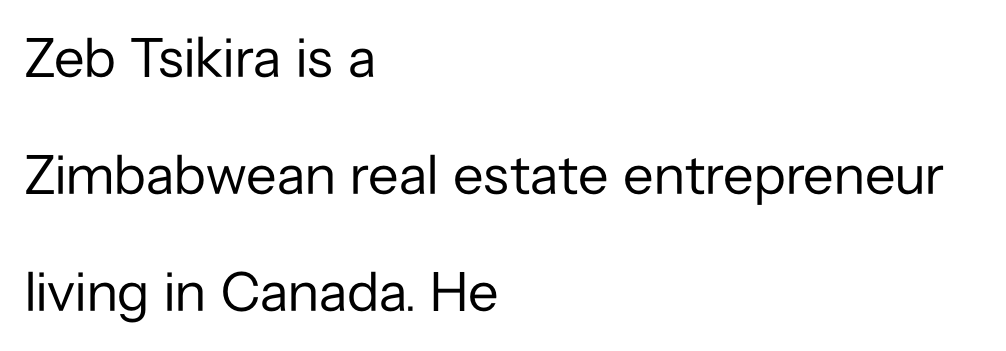
The image shows 56 px regular-weight sans-serif type, upright; set left-aligned, loose line spacing (2.09x), normal letter spacing, not underlined; low stroke contrast and a medium x-height.
